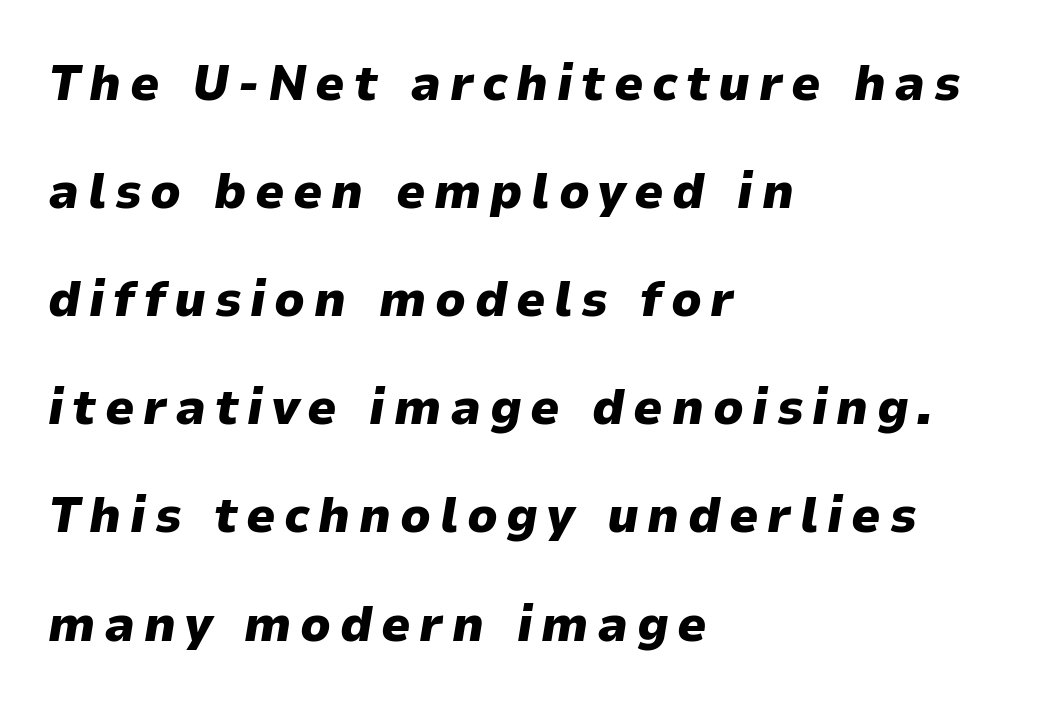
The image shows 51 px heavy type, italic (leaning right); set left-aligned, loose line spacing (2.12x), not underlined; low stroke contrast and a medium x-height.
